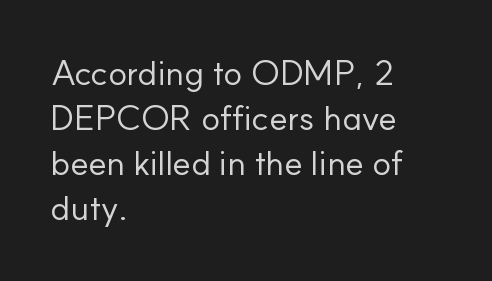
The image shows 35 px regular-weight sans-serif type, upright; set left-aligned, normal line spacing (1.29x), normal letter spacing, not underlined; low stroke contrast and a small x-height.
